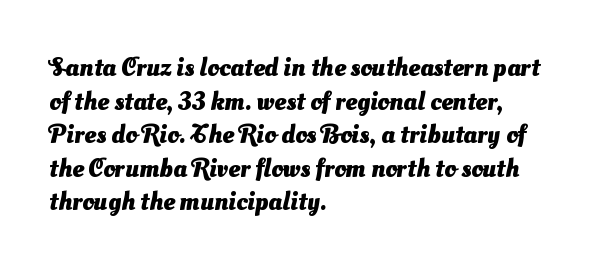
{"bold": "yes", "underline": "no", "align": "left", "line_spacing": "normal", "line_spacing_ratio": 1.29, "letter_spacing": "normal", "letter_spacing_em": 0.0, "glyph_px": 26}
